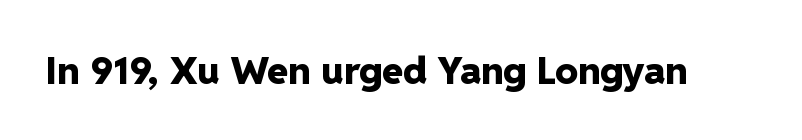
The image shows 38 px heavy sans-serif type, upright; set normal letter spacing, not underlined; low stroke contrast and a medium x-height.
